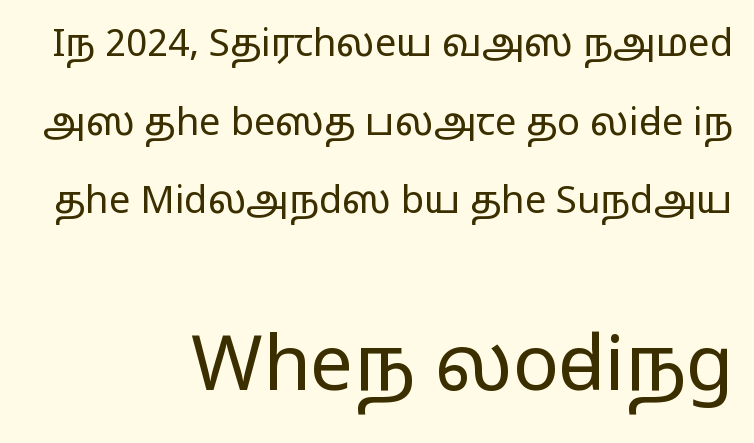
Short and long lines alike share a common ending point at right. Nothing heavy about these letters — not bold at all. The emphasis by scale lands on block number two, below. The line-height multiplier appears high, well above default.
